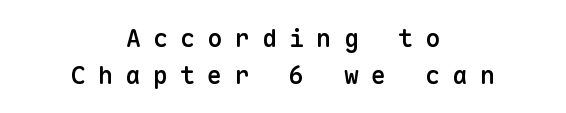
{"italic": "no", "bold": "semi", "underline": "no", "align": "center", "line_spacing": "normal", "line_spacing_ratio": 1.48, "letter_spacing": "wide", "letter_spacing_em": 0.49, "glyph_px": 25}
